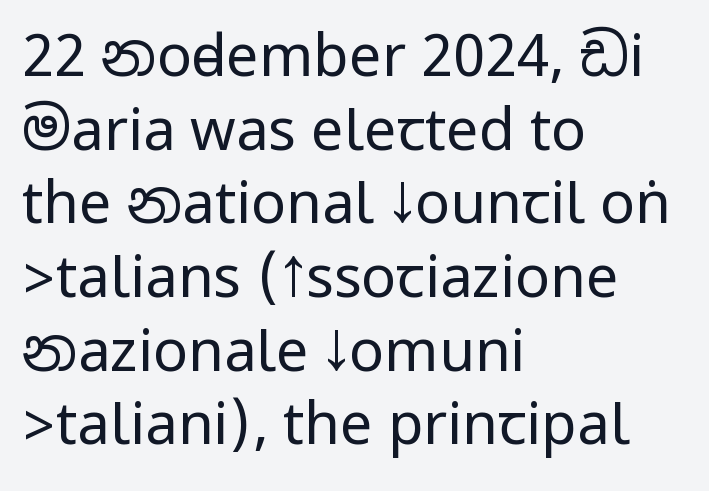
{"serif": "no", "italic": "no", "bold": "no", "weight": "regular", "width": "condensed", "stroke_contrast": "low", "underline": "no", "align": "left", "line_spacing": "normal", "line_spacing_ratio": 1.27, "letter_spacing": "normal", "letter_spacing_em": 0.0, "glyph_px": 58}
